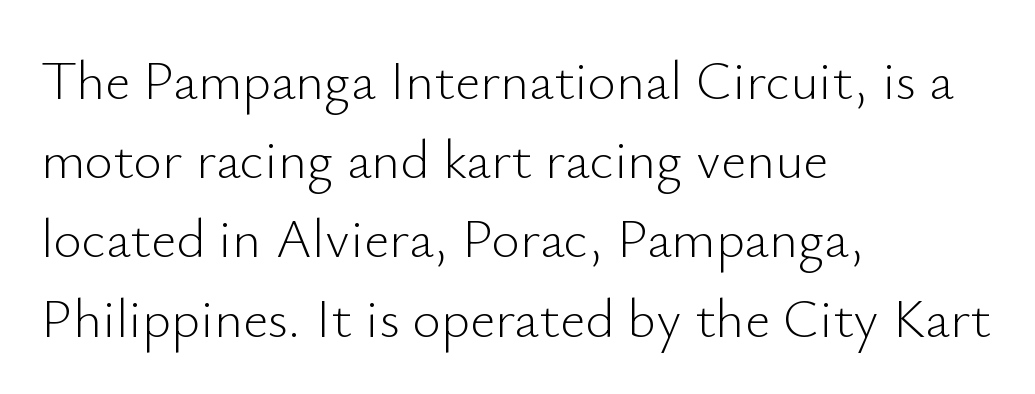
{"serif": "no", "italic": "no", "bold": "no", "weight": "light", "width": "normal", "stroke_contrast": "low", "x_height": "small", "monospaced": "no", "underline": "no", "align": "left", "line_spacing": "normal", "line_spacing_ratio": 1.44, "letter_spacing": "normal", "letter_spacing_em": 0.0, "glyph_px": 55}
